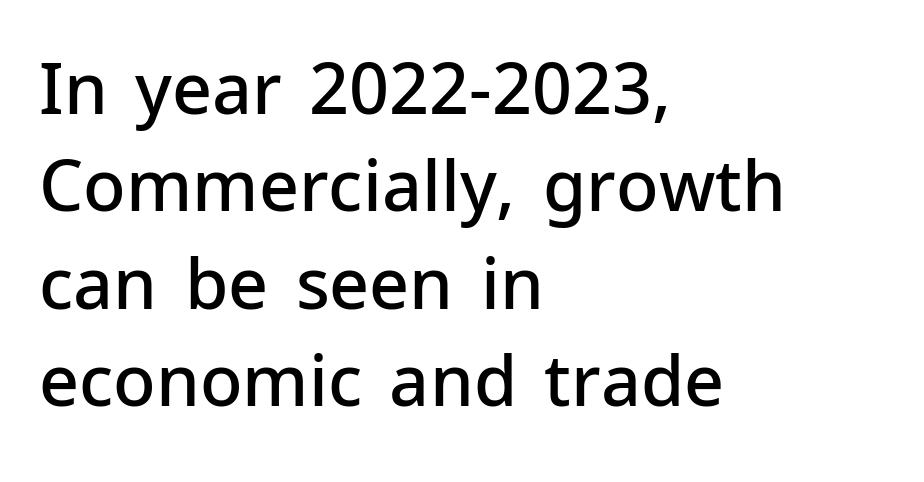
Q: Is the text bold? A: Semi-bold.
Q: Is the text italic (slanted)? A: No, it is upright.
Q: Is the typeface a serif or a sans-serif typeface? A: Sans-serif.
Q: Is the text underlined? A: No.
Q: How is the paragraph aligned? A: Left-aligned.
Q: Is the spacing between letters normal or unusually wide? A: Normal.
Q: Is the spacing between lines tight, normal or loose? A: Normal.
Q: Width (condensed, normal, or wide)? A: Normal.
Q: Stroke contrast? A: Low.
Q: x-height? A: Medium.
Q: Monospaced? A: No.
